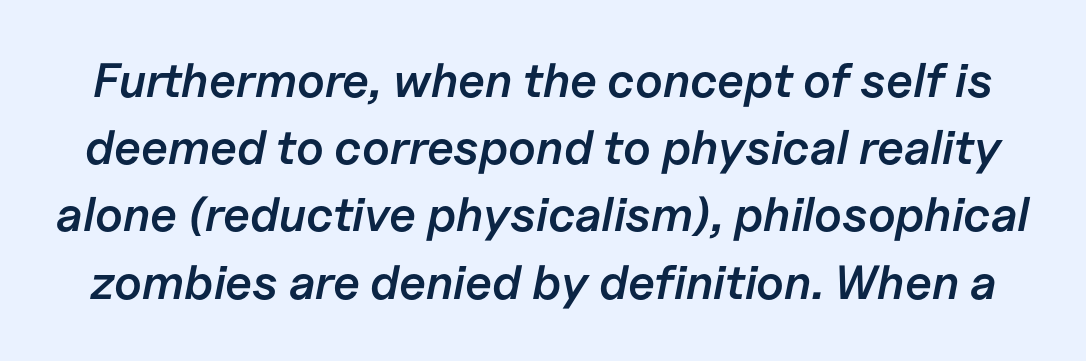
If you measured baseline to baseline, you'd find a middling distance. Tracking here is standard; glyphs follow each other at the usual distance. Any mark beneath the type? The region is blank. Notice the strokes are somewhat thickened but not fully heavy: this is a semibold. Would a proofreader flag this as italicized? Yes.
